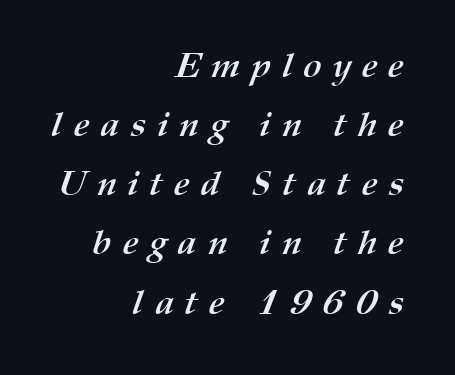
Q: Is the text bold? A: Yes.
Q: Is the text underlined? A: No.
Q: How is the paragraph aligned? A: Right-aligned.
Q: Is the spacing between letters normal or unusually wide? A: Unusually wide.
Q: Is the spacing between lines tight, normal or loose? A: Normal.
Q: Width (condensed, normal, or wide)? A: Normal.
Q: Stroke contrast? A: Medium.
Q: x-height? A: Medium.
Q: Monospaced? A: No.
